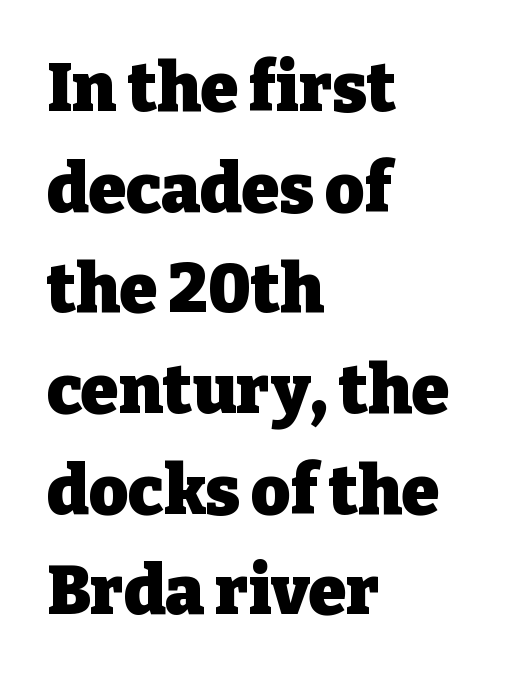
The image shows 68 px heavy serif type, upright; set left-aligned, normal line spacing (1.48x), normal letter spacing, not underlined; low stroke contrast and a medium x-height.
